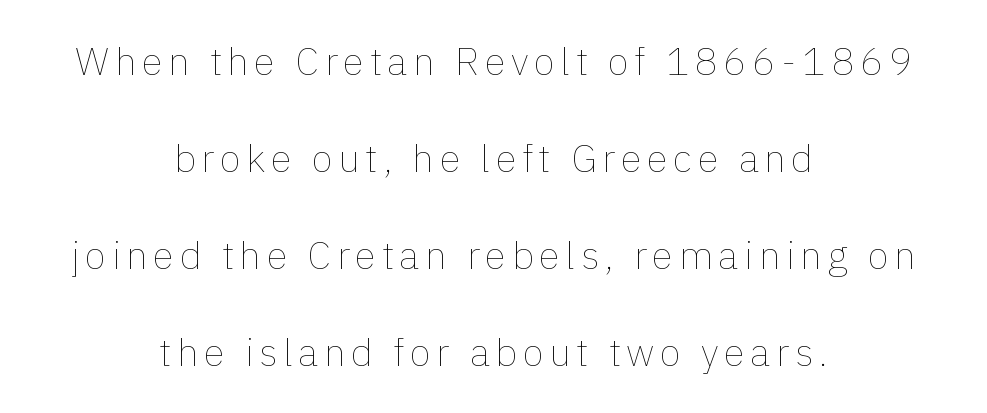
{"italic": "no", "bold": "no", "weight": "thin", "width": "normal", "x_height": "medium", "monospaced": "no", "underline": "no", "align": "center", "line_spacing": "loose", "line_spacing_ratio": 2.49, "glyph_px": 39}
